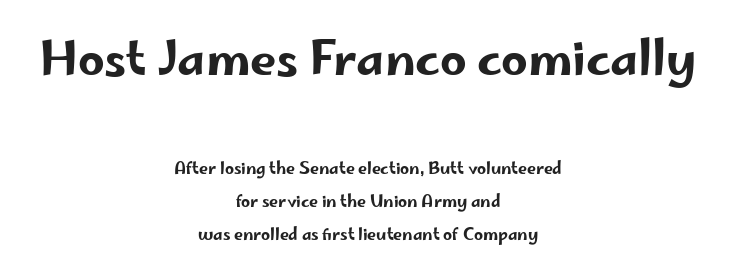
Q: Is the text italic (slanted)? A: No, it is upright.
Q: Is the typeface a serif or a sans-serif typeface? A: Sans-serif.
Q: Is the text underlined? A: No.
Q: How is the paragraph aligned? A: Centered.
Q: Is the spacing between letters normal or unusually wide? A: Normal.
Q: Is the spacing between lines tight, normal or loose? A: Loose.
Q: Which block of text is set in a larger size, the first (top) or the second (bottom)? A: The first (top) one.
Q: Width (condensed, normal, or wide)? A: Wide.
Q: Stroke contrast? A: Low.
Q: x-height? A: Small.
Q: Monospaced? A: No.
